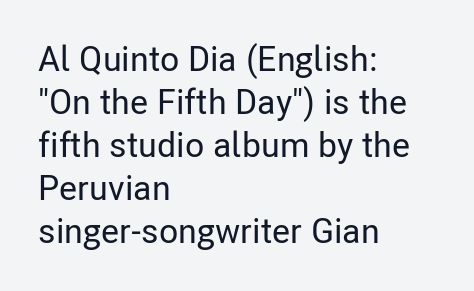
The image shows 35 px condensed sans-serif type, upright; set left-aligned, line spacing 1.23x, normal letter spacing, not underlined; low stroke contrast and a medium x-height.
